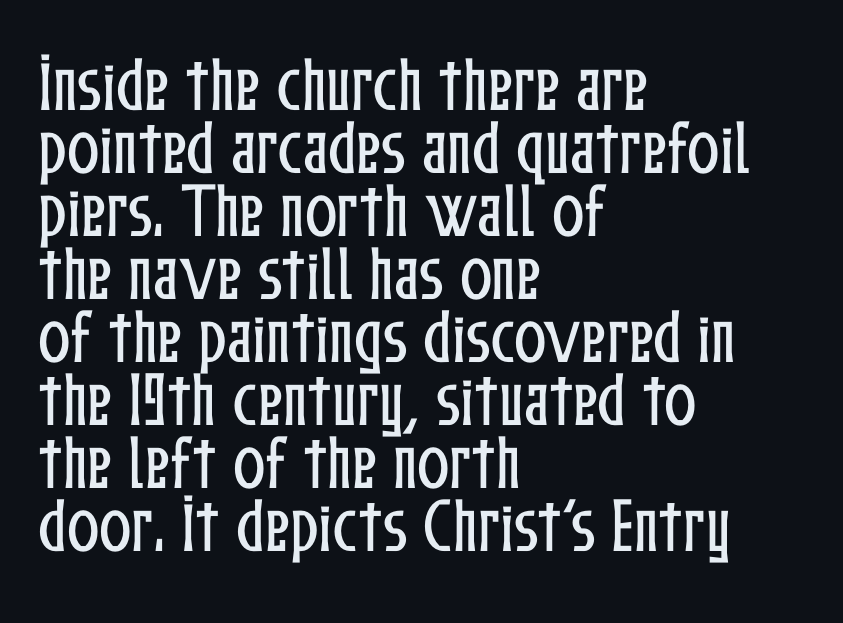
{"italic": "no", "width": "condensed", "stroke_contrast": "low", "x_height": "medium", "monospaced": "no", "underline": "no", "align": "left", "line_spacing": "tight", "line_spacing_ratio": 1.05, "letter_spacing": "normal", "letter_spacing_em": 0.0, "glyph_px": 60}
